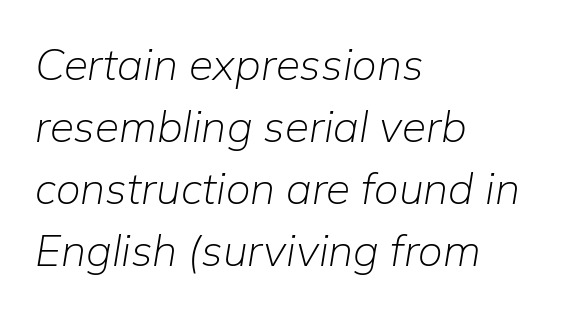
Q: Is the text bold? A: No.
Q: Is the text italic (slanted)? A: Yes, it leans right by about 9 degrees.
Q: Is the text underlined? A: No.
Q: How is the paragraph aligned? A: Left-aligned.
Q: Is the spacing between letters normal or unusually wide? A: Normal.
Q: Is the spacing between lines tight, normal or loose? A: Normal.
Q: Width (condensed, normal, or wide)? A: Normal.
Q: Stroke contrast? A: Low.
Q: x-height? A: Medium.
Q: Monospaced? A: No.
